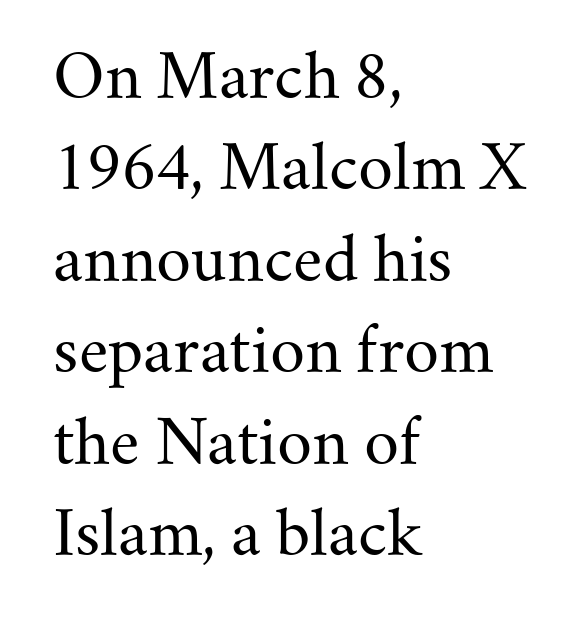
Q: Is the text bold? A: No.
Q: Is the text italic (slanted)? A: No, it is upright.
Q: Is the typeface a serif or a sans-serif typeface? A: Serif.
Q: Is the text underlined? A: No.
Q: How is the paragraph aligned? A: Left-aligned.
Q: Is the spacing between letters normal or unusually wide? A: Normal.
Q: Is the spacing between lines tight, normal or loose? A: Normal.
Q: Width (condensed, normal, or wide)? A: Normal.
Q: Stroke contrast? A: Medium.
Q: x-height? A: Small.
Q: Monospaced? A: No.
